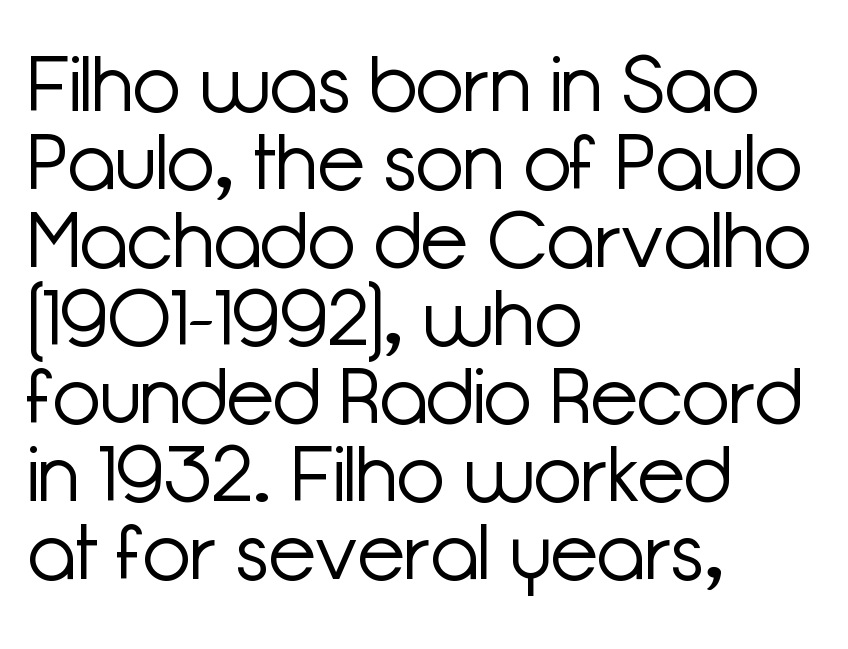
Q: Is the text bold? A: No.
Q: Is the text italic (slanted)? A: No, it is upright.
Q: Is the typeface a serif or a sans-serif typeface? A: Sans-serif.
Q: Is the text underlined? A: No.
Q: How is the paragraph aligned? A: Left-aligned.
Q: Is the spacing between letters normal or unusually wide? A: Normal.
Q: Is the spacing between lines tight, normal or loose? A: Tight.
Q: Width (condensed, normal, or wide)? A: Normal.
Q: Stroke contrast? A: Low.
Q: x-height? A: Medium.
Q: Monospaced? A: No.
